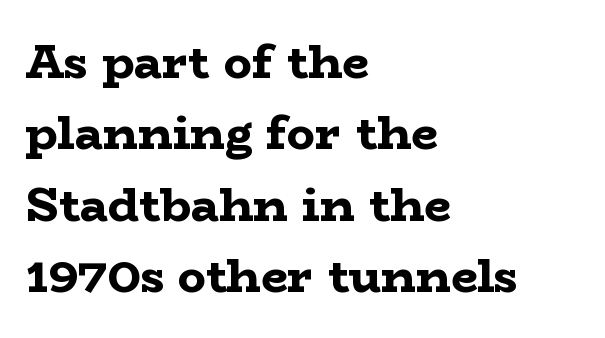
Q: Is the text bold? A: Yes.
Q: Is the text italic (slanted)? A: No, it is upright.
Q: Is the typeface a serif or a sans-serif typeface? A: Serif.
Q: Is the text underlined? A: No.
Q: How is the paragraph aligned? A: Left-aligned.
Q: Is the spacing between letters normal or unusually wide? A: Normal.
Q: Is the spacing between lines tight, normal or loose? A: Normal.
Q: Width (condensed, normal, or wide)? A: Wide.
Q: Stroke contrast? A: Low.
Q: x-height? A: Medium.
Q: Monospaced? A: No.
